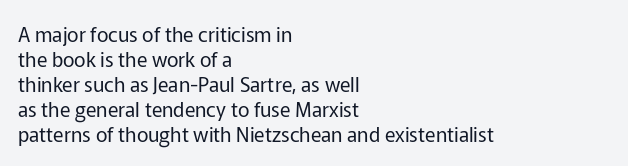
{"italic": "no", "bold": "no", "underline": "no", "align": "left", "line_spacing": "normal", "line_spacing_ratio": 1.25, "letter_spacing": "normal", "letter_spacing_em": 0.0, "glyph_px": 20}
